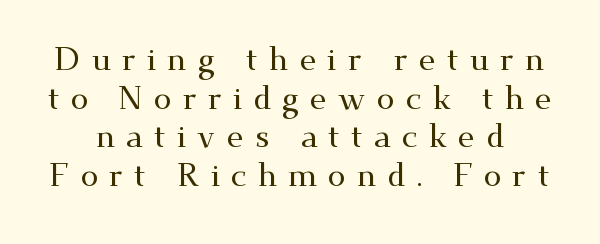
{"serif": "yes", "italic": "no", "width": "wide", "stroke_contrast": "medium", "x_height": "small", "monospaced": "no", "underline": "no", "line_spacing_ratio": 1.21, "letter_spacing": "wide", "letter_spacing_em": 0.34, "glyph_px": 32}
